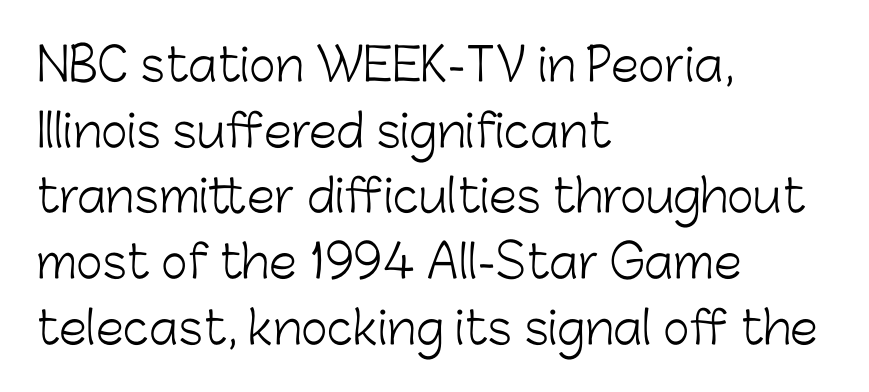
The image shows 45 px light sans-serif type, upright; set left-aligned, normal line spacing (1.46x), normal letter spacing, not underlined; low stroke contrast and a medium x-height.
